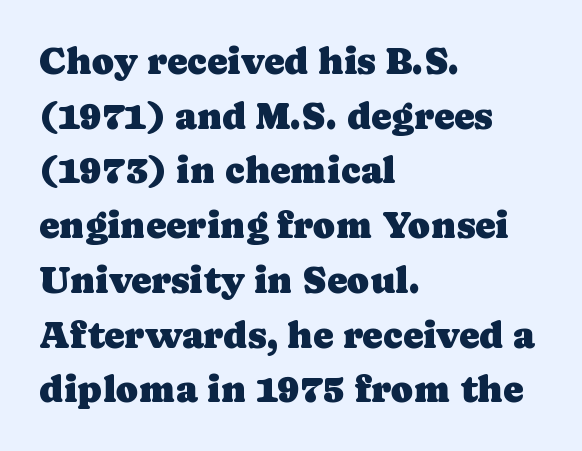
{"serif": "yes", "italic": "no", "width": "normal", "stroke_contrast": "low", "x_height": "medium", "monospaced": "no", "underline": "no", "align": "left", "line_spacing": "normal", "line_spacing_ratio": 1.44, "letter_spacing": "normal", "letter_spacing_em": 0.0, "glyph_px": 38}
